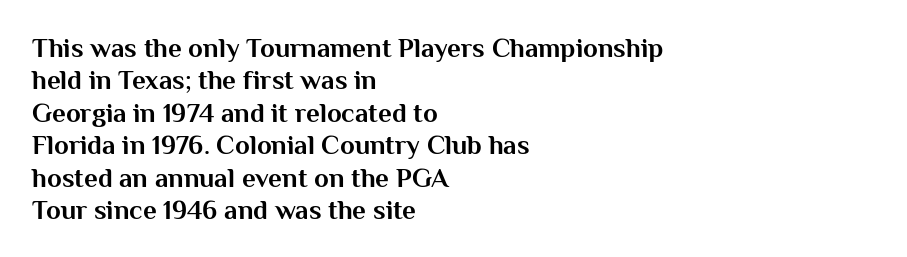
The image shows 27 px bold type, upright; set left-aligned, line spacing 1.2x, normal letter spacing, not underlined.
